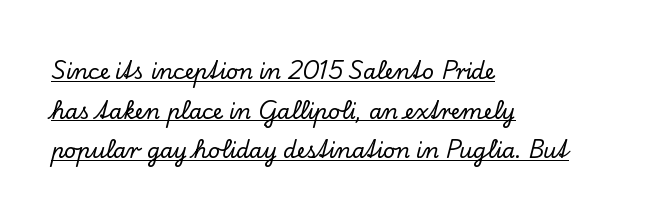
Q: Is the text italic (slanted)? A: Yes.
Q: Is the text underlined? A: Yes.
Q: How is the paragraph aligned? A: Left-aligned.
Q: Is the spacing between letters normal or unusually wide? A: Normal.
